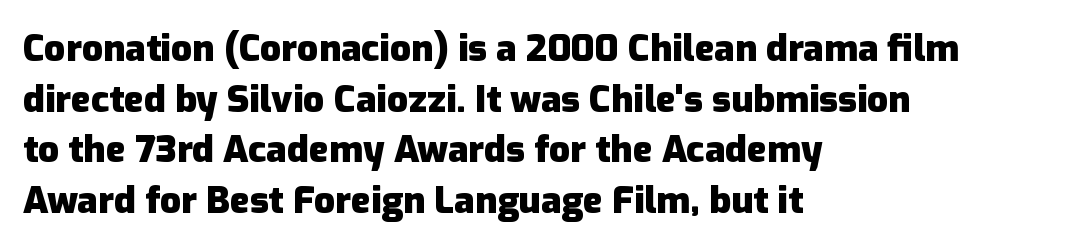
Quick note: interline space is typical. The line texture is even and compact thanks to regular tracking. Notice how the stems are strictly vertical — no italics here. These lines carry a lot of weight — the face is fully bold. Alignment: flush left.
